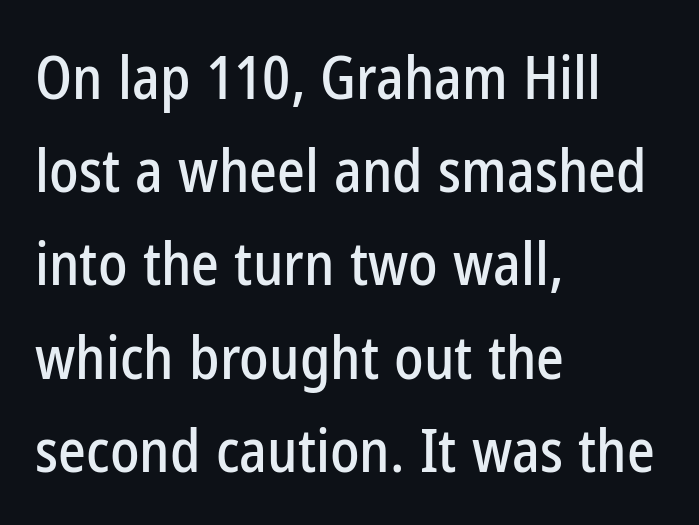
The image shows 59 px condensed sans-serif type, upright; set left-aligned, normal line spacing (1.58x), normal letter spacing, not underlined; low stroke contrast and a medium x-height.
